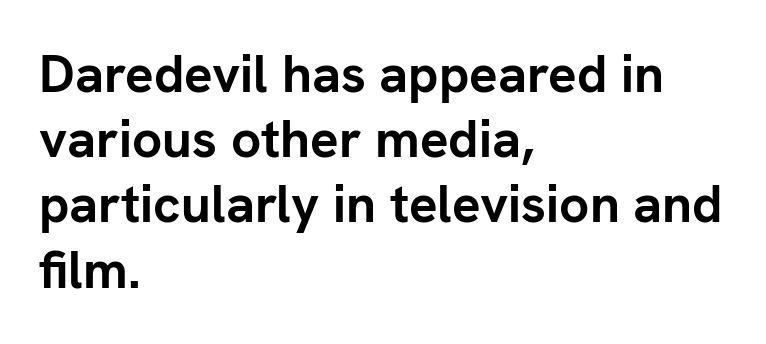
The image shows 53 px semibold sans-serif type, upright; set left-aligned, line spacing 1.23x, normal letter spacing, not underlined; low stroke contrast and a medium x-height.
